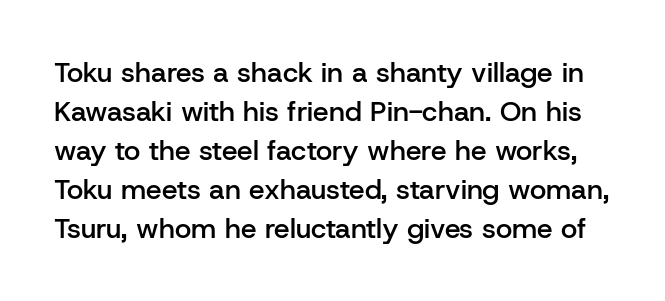
Q: Is the text bold? A: Semi-bold.
Q: Is the text italic (slanted)? A: No, it is upright.
Q: Is the typeface a serif or a sans-serif typeface? A: Sans-serif.
Q: Is the text underlined? A: No.
Q: Is the spacing between letters normal or unusually wide? A: Normal.
Q: Is the spacing between lines tight, normal or loose? A: Normal.
Q: Width (condensed, normal, or wide)? A: Normal.
Q: Stroke contrast? A: Low.
Q: x-height? A: Medium.
Q: Monospaced? A: No.
